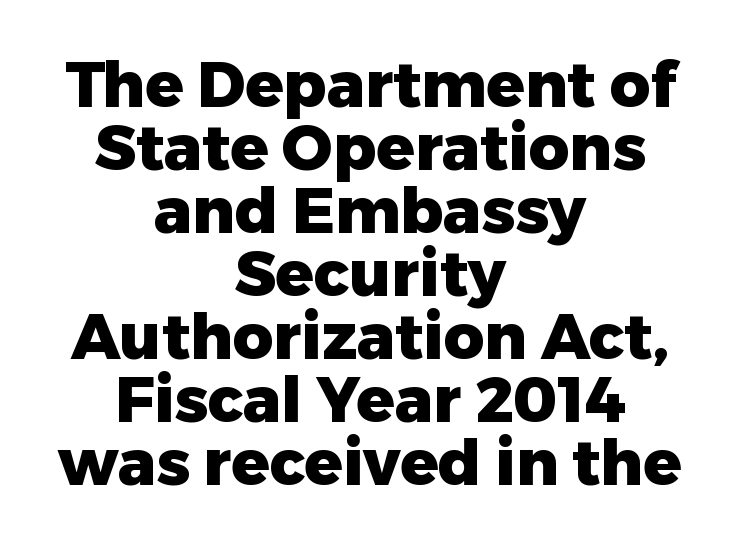
The image shows 63 px heavy sans-serif type, upright; set centered, tight line spacing (1.0x), normal letter spacing, not underlined; low stroke contrast and a medium x-height.
